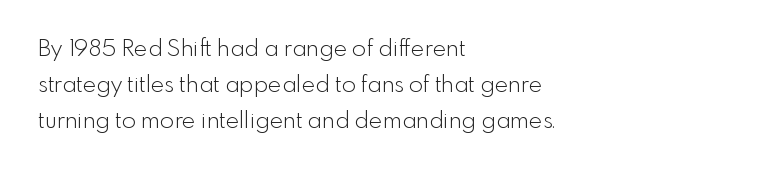
{"italic": "no", "bold": "no", "underline": "no", "align": "left", "line_spacing": "normal", "line_spacing_ratio": 1.56, "letter_spacing": "normal", "letter_spacing_em": 0.0, "glyph_px": 23}
